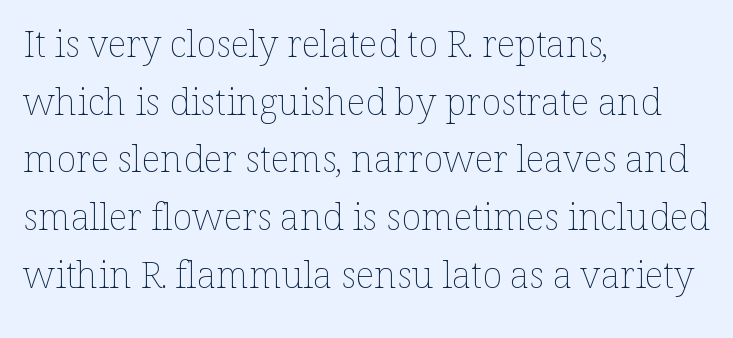
{"italic": "no", "bold": "no", "weight": "thin", "width": "normal", "stroke_contrast": "low", "x_height": "medium", "monospaced": "no", "underline": "no", "align": "left", "line_spacing": "normal", "line_spacing_ratio": 1.56, "letter_spacing": "normal", "letter_spacing_em": 0.0, "glyph_px": 37}
